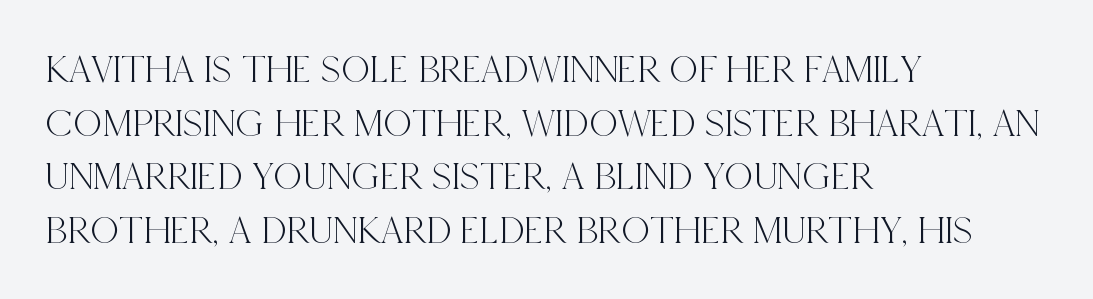
The image shows 40 px condensed serif type, upright; set left-aligned, normal line spacing (1.34x), normal letter spacing, not underlined; a large x-height.
